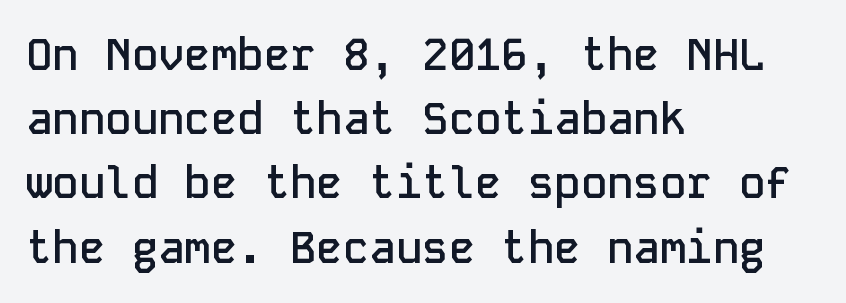
Q: Is the text bold? A: Semi-bold.
Q: Is the text italic (slanted)? A: No, it is upright.
Q: Is the typeface a serif or a sans-serif typeface? A: Sans-serif.
Q: Is the text underlined? A: No.
Q: How is the paragraph aligned? A: Left-aligned.
Q: Is the spacing between letters normal or unusually wide? A: Normal.
Q: Is the spacing between lines tight, normal or loose? A: Normal.
Q: Width (condensed, normal, or wide)? A: Normal.
Q: Stroke contrast? A: Low.
Q: x-height? A: Medium.
Q: Monospaced? A: Yes.
